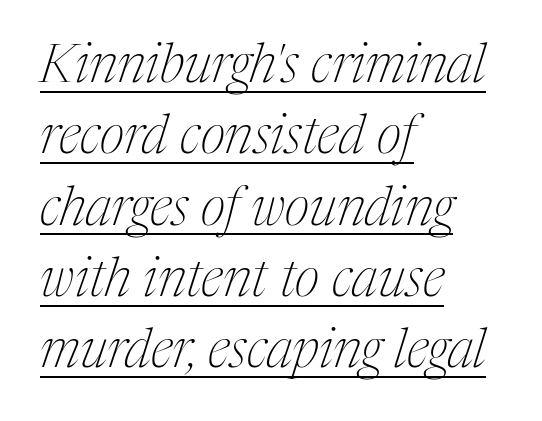
The compositor pushed each line to the left boundary. Unlike a clean sans, this face finishes its strokes with serifs. These lines are rendered in a variable-pitch font. Emphasis-style slanted type is in use. Inter-character spacing is left at the font's built-in metrics. What's the leading like? Ordinary, nothing unusual.
